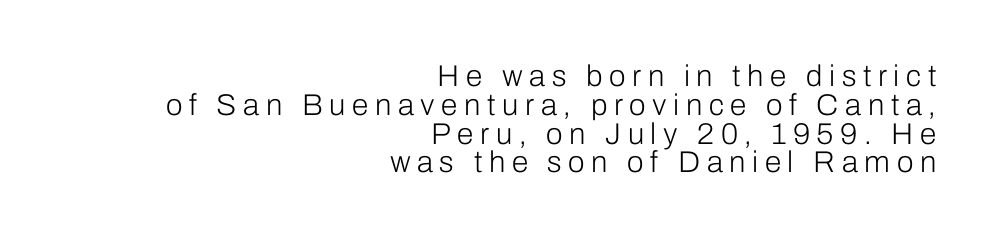
Is the letter spacing exaggerated? Yes — the characters are pushed far apart. Posture: upright roman. This reads as an unemphasized weight, regular at the heaviest. The type family on display is of the sans-serif kind.
